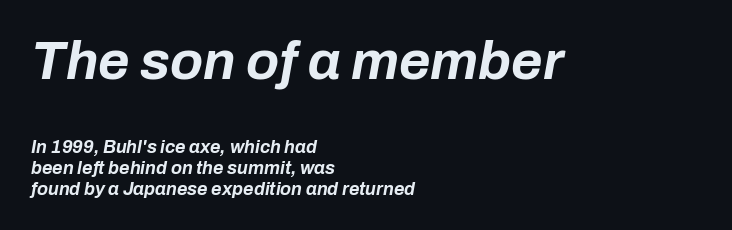
The image shows 54 px bold type, italic (leaning right); set left-aligned, line spacing 1.16x, normal letter spacing, not underlined; the first (top) block is 3.0x larger; low stroke contrast and a medium x-height.
